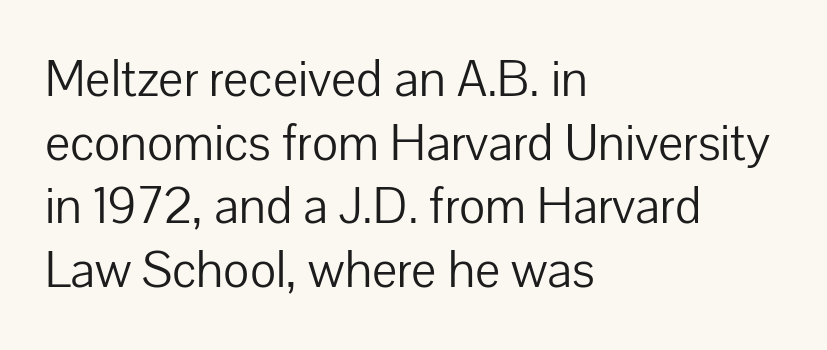
{"serif": "no", "italic": "no", "bold": "no", "weight": "light", "width": "normal", "stroke_contrast": "low", "x_height": "medium", "monospaced": "no", "underline": "no", "align": "left", "line_spacing_ratio": 1.2, "letter_spacing": "normal", "letter_spacing_em": 0.0, "glyph_px": 53}
